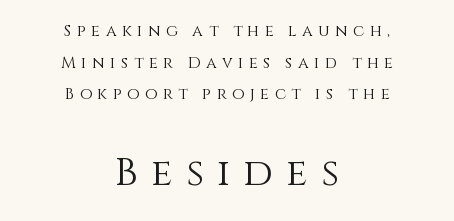
{"italic": "no", "bold": "no", "weight": "light", "width": "normal", "stroke_contrast": "medium", "x_height": "large", "monospaced": "no", "underline": "no", "align": "center", "line_spacing": "loose", "line_spacing_ratio": 1.98, "letter_spacing": "wide", "letter_spacing_em": 0.34, "larger_block": "second", "size_ratio": 2.44, "glyph_px": 39}
